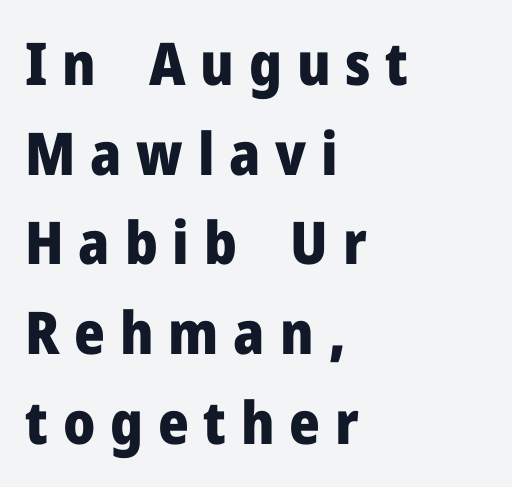
{"serif": "no", "italic": "no", "bold": "yes", "weight": "heavy", "width": "normal", "stroke_contrast": "low", "x_height": "medium", "monospaced": "no", "underline": "no", "align": "left", "line_spacing": "normal", "line_spacing_ratio": 1.52, "letter_spacing": "wide", "letter_spacing_em": 0.25, "glyph_px": 59}
